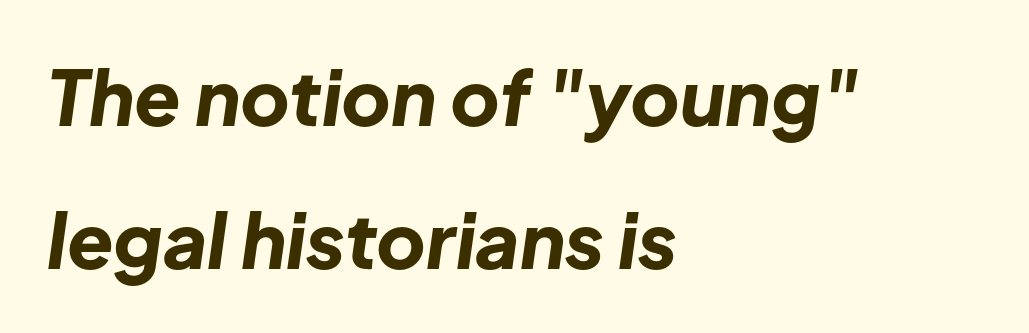
Glyph-to-glyph distance matches everyday printed text. The zone under the glyphs is completely vacant. The face used here has the dense, thick strokes of a bold. You could not count columns in this text — the font is proportionally spaced. The text block is weighted toward the left margin, trailing off unevenly rightward.
